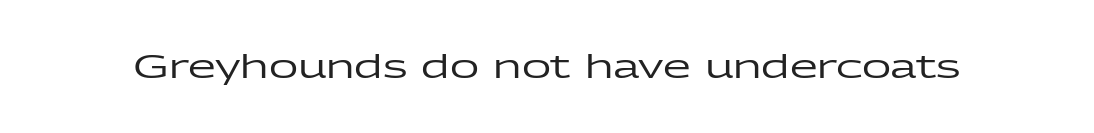
Q: Is the text italic (slanted)? A: No, it is upright.
Q: Is the typeface a serif or a sans-serif typeface? A: Sans-serif.
Q: Is the text underlined? A: No.
Q: Is the spacing between letters normal or unusually wide? A: Normal.
Q: Width (condensed, normal, or wide)? A: Wide.
Q: Stroke contrast? A: Low.
Q: x-height? A: Medium.
Q: Monospaced? A: No.
